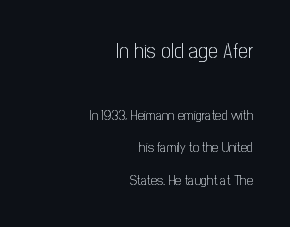
{"italic": "no", "bold": "no", "underline": "no", "align": "right", "line_spacing": "loose", "line_spacing_ratio": 2.32, "letter_spacing": "normal", "letter_spacing_em": 0.0, "larger_block": "first", "size_ratio": 1.57, "glyph_px": 22}
